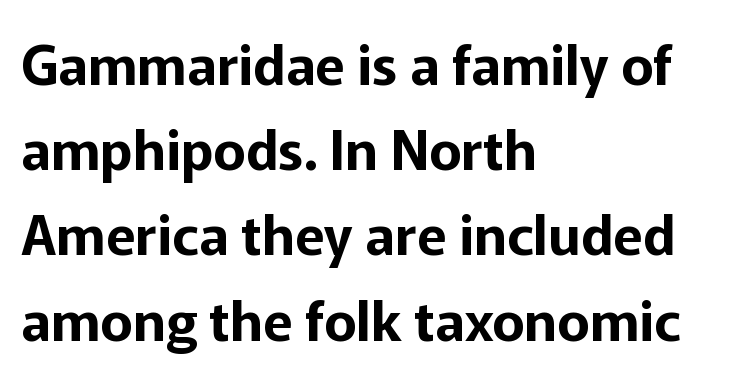
Q: Is the text italic (slanted)? A: No, it is upright.
Q: Is the typeface a serif or a sans-serif typeface? A: Sans-serif.
Q: Is the text underlined? A: No.
Q: How is the paragraph aligned? A: Left-aligned.
Q: Is the spacing between letters normal or unusually wide? A: Normal.
Q: Is the spacing between lines tight, normal or loose? A: Normal.
Q: Width (condensed, normal, or wide)? A: Normal.
Q: Stroke contrast? A: Low.
Q: x-height? A: Medium.
Q: Monospaced? A: No.
